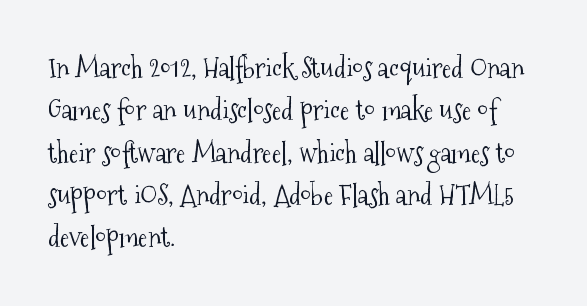
{"serif": "yes", "italic": "no", "bold": "no", "weight": "light", "width": "condensed", "stroke_contrast": "medium", "x_height": "medium", "monospaced": "no", "underline": "no", "align": "left", "line_spacing": "normal", "line_spacing_ratio": 1.51, "letter_spacing": "normal", "letter_spacing_em": 0.0, "glyph_px": 28}
